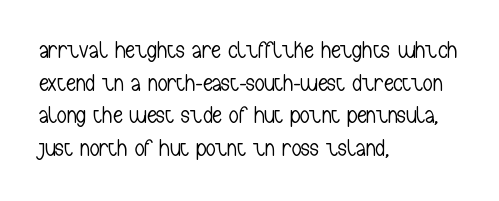
The image shows 24 px text type, upright; set left-aligned, normal line spacing (1.36x), normal letter spacing, not underlined.
